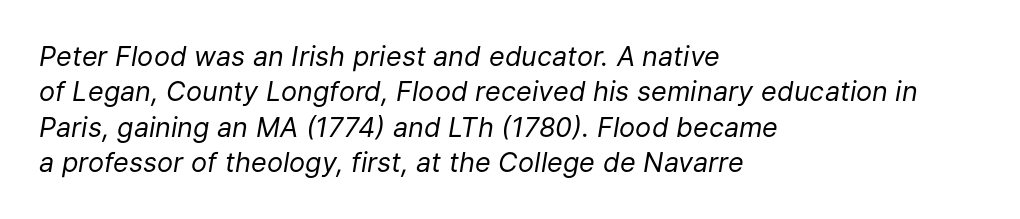
Q: Is the text bold? A: No.
Q: Is the text italic (slanted)? A: Yes, it leans right by about 9 degrees.
Q: Is the text underlined? A: No.
Q: How is the paragraph aligned? A: Left-aligned.
Q: Is the spacing between letters normal or unusually wide? A: Normal.
Q: Is the spacing between lines tight, normal or loose? A: Normal.
